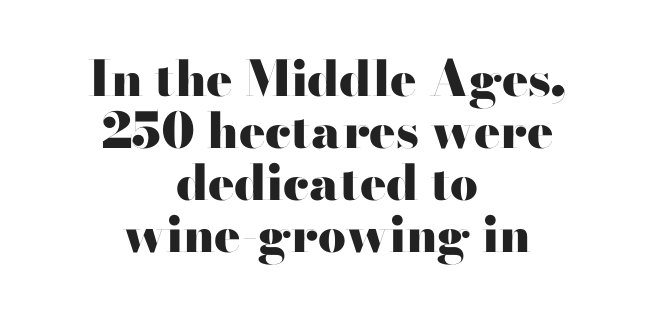
The image shows 49 px heavy, wide sans-serif type, upright; set centered, tight line spacing (1.06x), normal letter spacing, not underlined; high stroke contrast and a small x-height.
